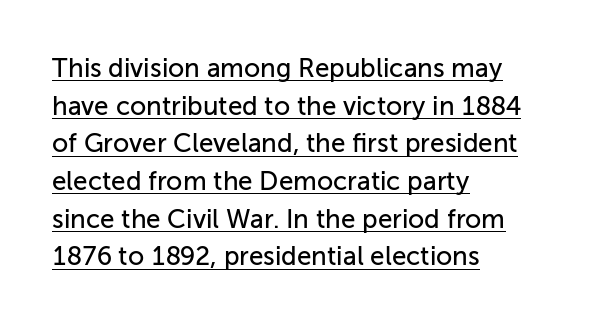
Posture: upright roman. Like a heading marked for emphasis, these lines bear an underscore. The tracking reads as untouched default to a designer's eye. The text block is weighted toward the left margin, trailing off unevenly rightward. A normal amount of white space separates one row of letters from the next.
